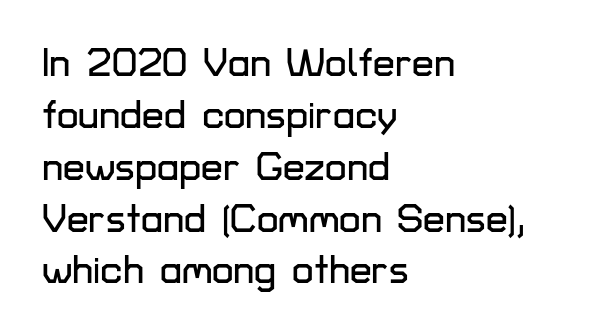
Q: Is the text italic (slanted)? A: No, it is upright.
Q: Is the typeface a serif or a sans-serif typeface? A: Sans-serif.
Q: Is the text underlined? A: No.
Q: How is the paragraph aligned? A: Left-aligned.
Q: Is the spacing between letters normal or unusually wide? A: Normal.
Q: Is the spacing between lines tight, normal or loose? A: Normal.
Q: Width (condensed, normal, or wide)? A: Normal.
Q: Stroke contrast? A: Low.
Q: x-height? A: Medium.
Q: Monospaced? A: No.
